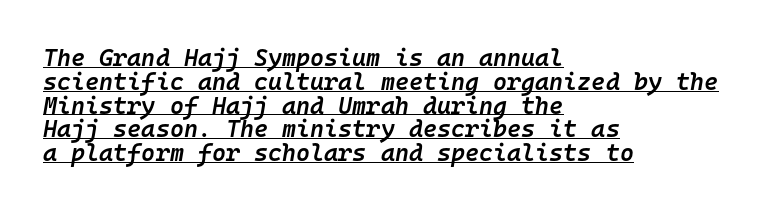
{"italic": "yes", "lean": "right", "slant_degrees": 10, "bold": "semi", "underline": "yes", "align": "left", "line_spacing": "tight", "line_spacing_ratio": 0.99, "letter_spacing": "normal", "letter_spacing_em": 0.0, "glyph_px": 24}
